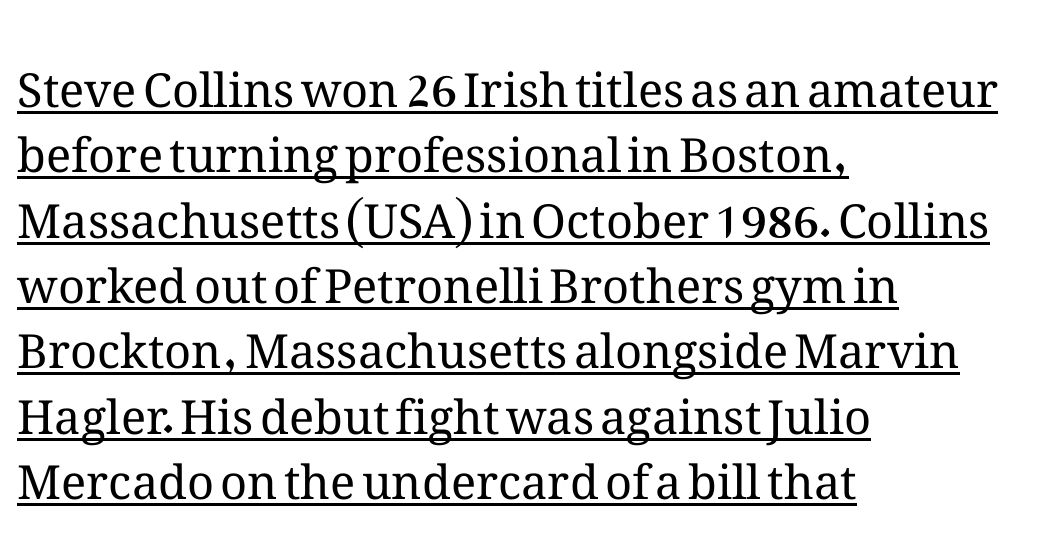
What decoration does the sample have? An underline. Letter spacing: default. Posture: straight, roman, zero tilt. Heaviness? Minimal to ordinary, like unemphasized prose. The letters advance in unequal steps, a hallmark of proportional type. Evenly set lines give the paragraph a standard silhouette.
